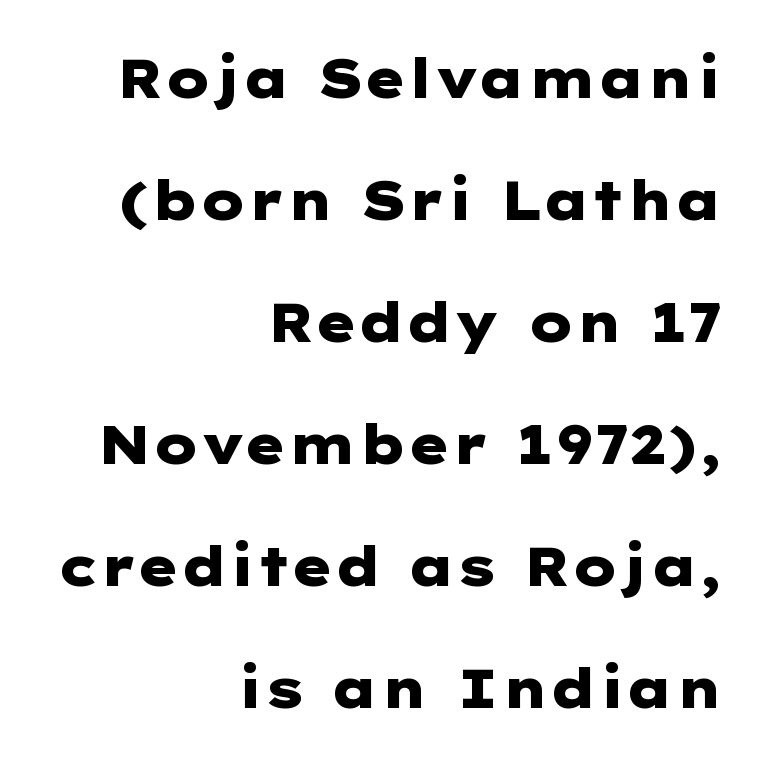
A student would call this right alignment; a typographer would say flush right, rag left. Does extra space separate the letters? No, they use regular spacing. Unlike italic type, these characters show no tilt at all. As a designer I'd log this as weight 700, bold. Serif or sans? Sans — the stroke terminals are bare.
